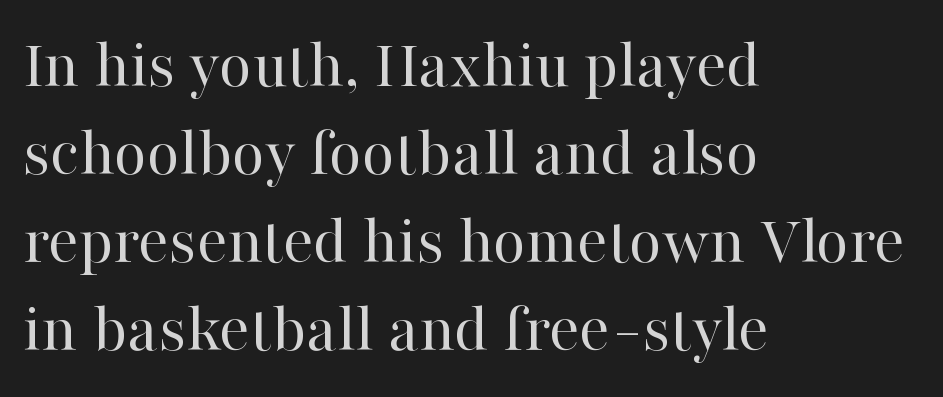
The image shows 71 px regular-weight serif type, upright; set left-aligned, line spacing 1.24x, normal letter spacing, not underlined; high stroke contrast and a medium x-height.
